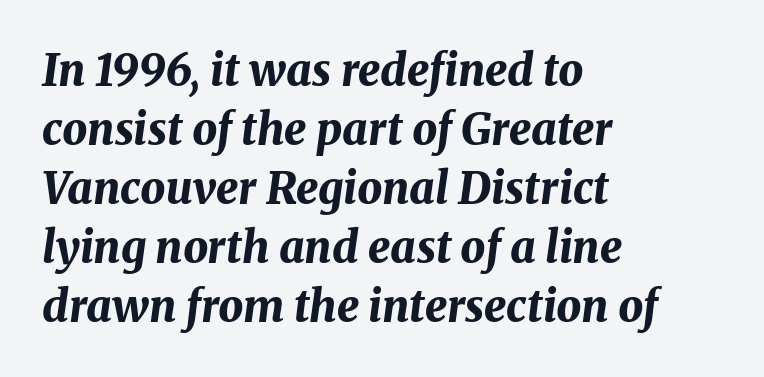
The image shows 44 px bold type, italic (leaning right); set left-aligned, normal line spacing (1.34x), normal letter spacing, not underlined; medium stroke contrast and a medium x-height.
